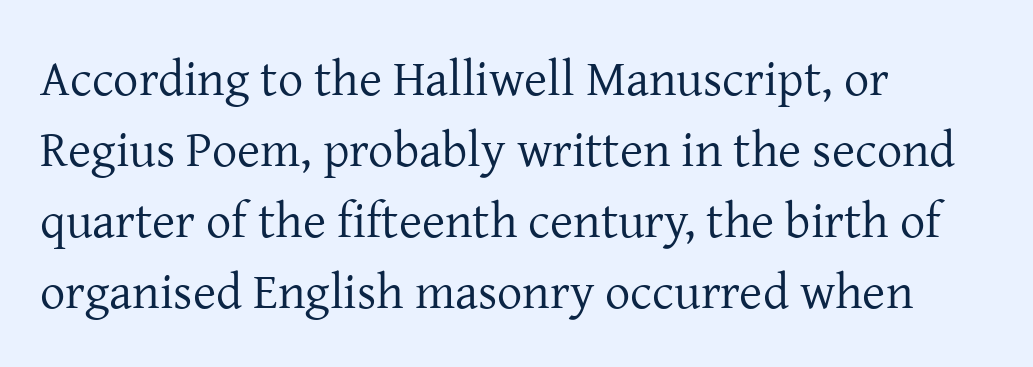
Visually the block forms a straight wall on the left and a jagged coastline on the right. Character widths vary here, with narrow letters taking less room than wide ones. Check the space under the baseline: it is left empty. In terms of letterspacing, this is plain default setting.
